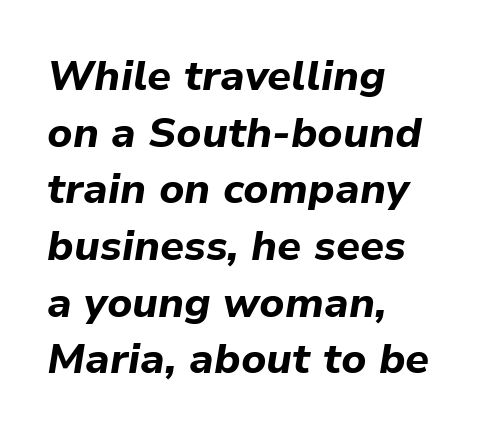
The tracking reads as untouched default to a designer's eye. Think of a printed novel: that variable character pitch is what you see here. Rendered with sloped, italic letterforms. A dark, heavy texture on the line: the type is bold. Honestly, the row spacing looks completely unremarkable.
